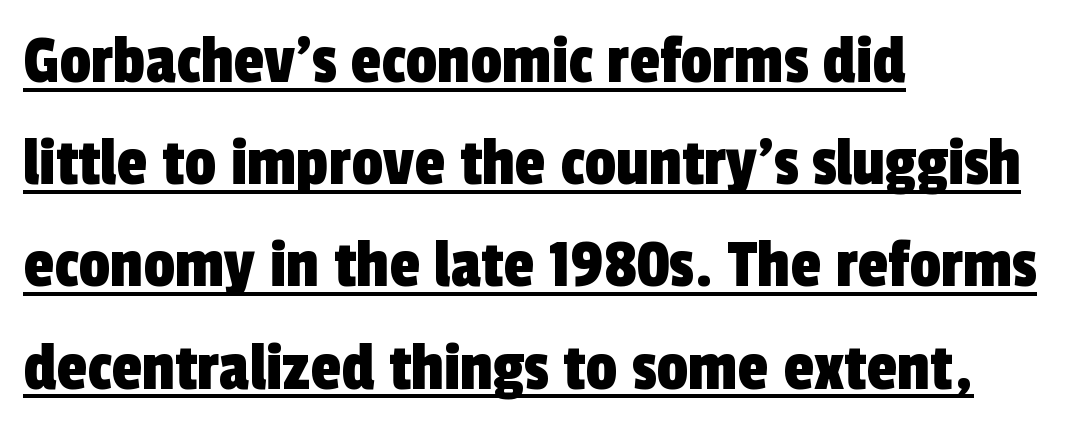
{"serif": "no", "width": "condensed", "x_height": "medium", "monospaced": "no", "underline": "yes", "align": "left", "line_spacing": "normal", "line_spacing_ratio": 1.46, "letter_spacing": "normal", "letter_spacing_em": 0.0, "glyph_px": 70}
